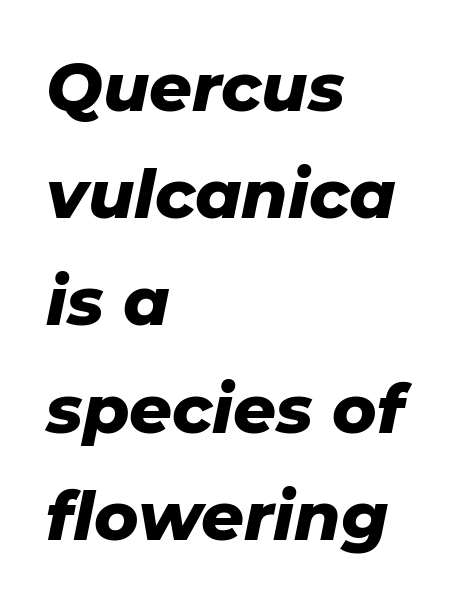
The image shows 67 px heavy type, italic (leaning right); set left-aligned, normal line spacing (1.6x), normal letter spacing, not underlined; low stroke contrast and a medium x-height.
